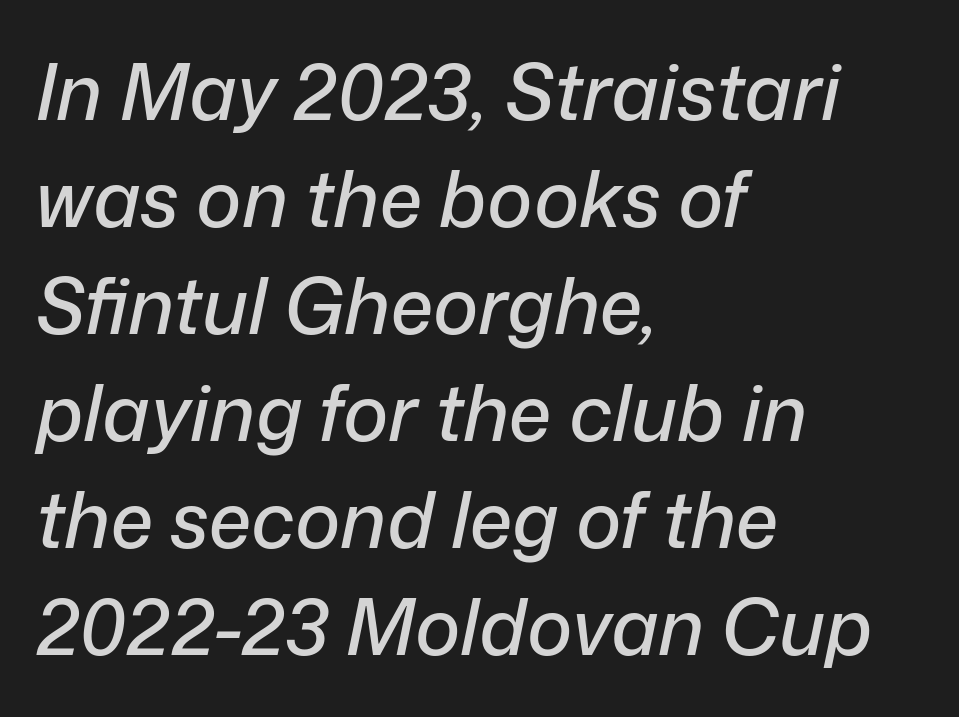
The image shows 77 px text type, italic (leaning right); set left-aligned, normal line spacing (1.39x), normal letter spacing, not underlined; low stroke contrast and a medium x-height.
